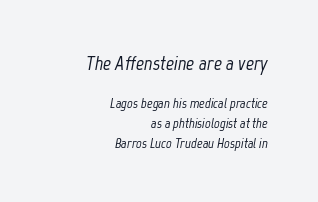
{"italic": "yes", "lean": "right", "slant_degrees": 12, "underline": "no", "align": "right", "line_spacing": "normal", "line_spacing_ratio": 1.41, "letter_spacing": "normal", "letter_spacing_em": 0.0, "larger_block": "first", "size_ratio": 1.43, "glyph_px": 20}
